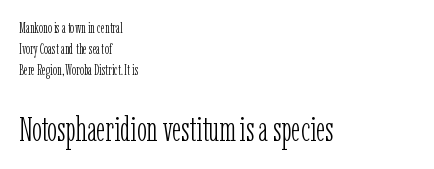
Q: Is the text bold? A: No.
Q: Is the text italic (slanted)? A: No, it is upright.
Q: Is the typeface a serif or a sans-serif typeface? A: Serif.
Q: Is the text underlined? A: No.
Q: How is the paragraph aligned? A: Left-aligned.
Q: Is the spacing between letters normal or unusually wide? A: Normal.
Q: Is the spacing between lines tight, normal or loose? A: Normal.
Q: Which block of text is set in a larger size, the first (top) or the second (bottom)? A: The second (bottom) one.
Q: Width (condensed, normal, or wide)? A: Condensed.
Q: Stroke contrast? A: Low.
Q: x-height? A: Medium.
Q: Monospaced? A: No.
